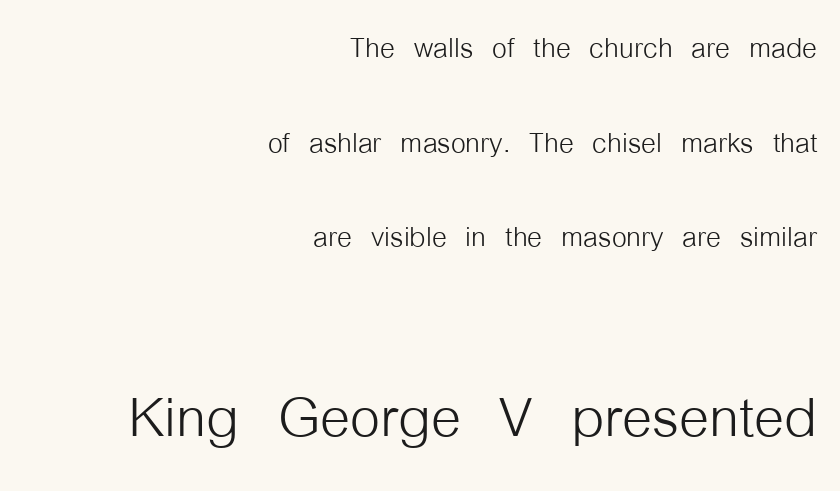
The image shows 77 px light, condensed sans-serif type, upright; set right-aligned, loose line spacing (2.49x), normal letter spacing, not underlined; the second (bottom) block is 2.03x larger; low stroke contrast and a medium x-height.
